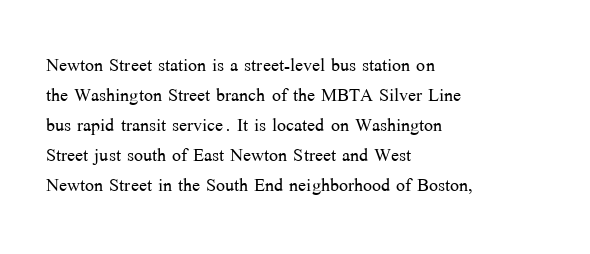
The image shows 24 px text type, upright; set left-aligned, normal line spacing (1.25x), normal letter spacing, not underlined.
